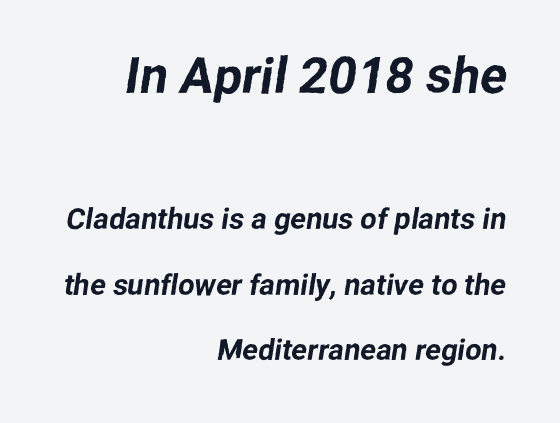
The image shows 50 px sans-serif type; set right-aligned, loose line spacing (2.25x), normal letter spacing, not underlined; the first (top) block is 1.72x larger; low stroke contrast and a medium x-height.
